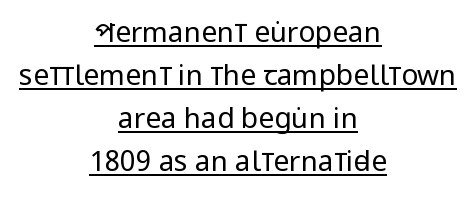
The image shows 28 px regular-weight, condensed sans-serif type, upright; set centered, normal line spacing (1.54x), normal letter spacing, underlined; low stroke contrast and a large x-height.
